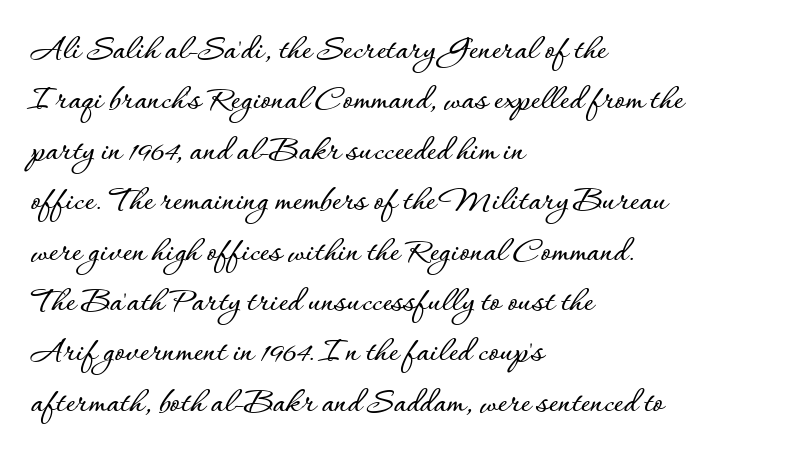
Clear beneath every line of the passage. Evenly set lines give the paragraph a standard silhouette. Compared with typical body copy, the letter spacing here is the same. Left-aligned paragraph, ragged on the right. Looks like regular typesetting: each glyph gets only the width it needs.
